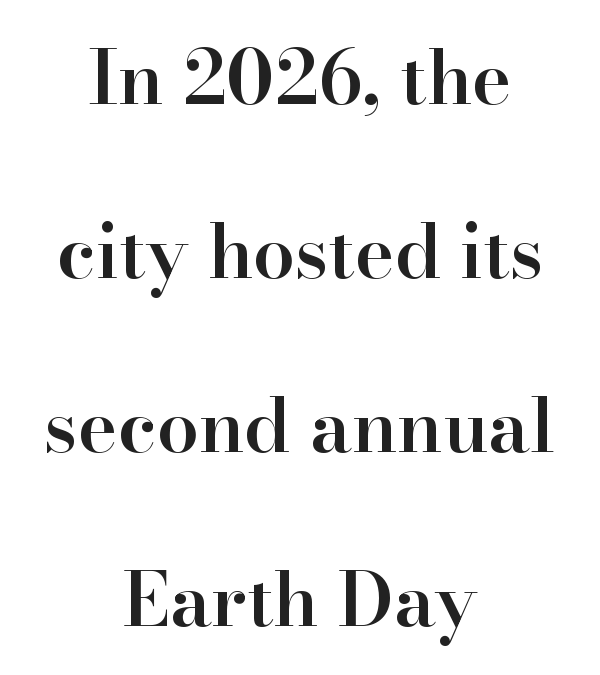
{"serif": "yes", "italic": "no", "bold": "semi", "weight": "semibold", "width": "normal", "stroke_contrast": "high", "x_height": "small", "monospaced": "no", "underline": "no", "align": "center", "line_spacing": "loose", "line_spacing_ratio": 2.32, "letter_spacing": "normal", "letter_spacing_em": 0.0, "glyph_px": 75}
